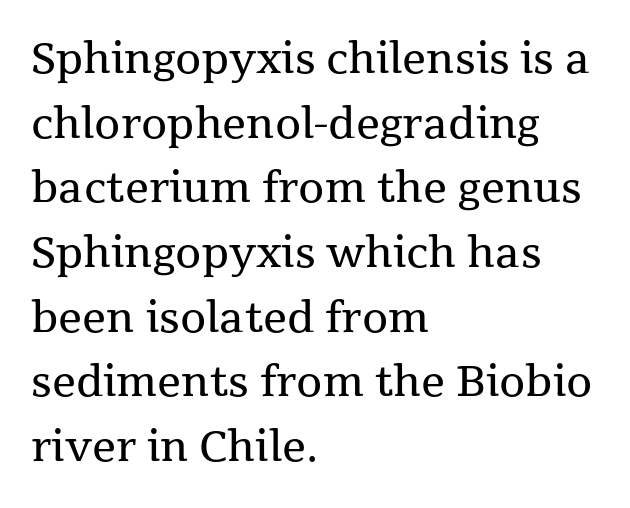
Q: Is the text bold? A: No.
Q: Is the text italic (slanted)? A: No, it is upright.
Q: Is the typeface a serif or a sans-serif typeface? A: Serif.
Q: Is the text underlined? A: No.
Q: How is the paragraph aligned? A: Left-aligned.
Q: Is the spacing between letters normal or unusually wide? A: Normal.
Q: Is the spacing between lines tight, normal or loose? A: Normal.
Q: Width (condensed, normal, or wide)? A: Normal.
Q: Stroke contrast? A: Medium.
Q: x-height? A: Medium.
Q: Monospaced? A: No.
